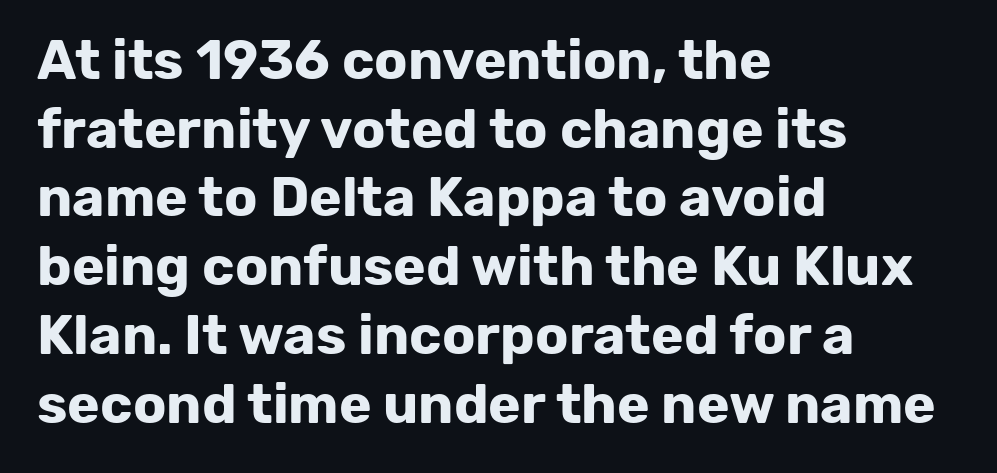
Style check: upright. You can tell from the bare stems that sans-serif type was used. Short and long lines alike share a common starting point at left. Line spacing here is normal. This sample uses plain, unmodified letter spacing.
